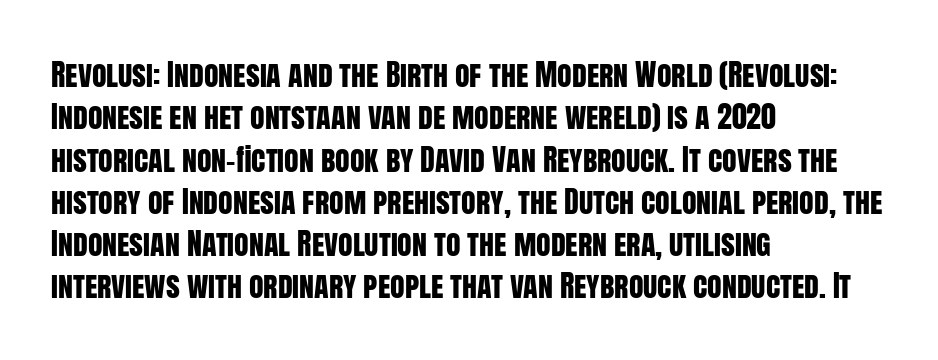
{"serif": "no", "italic": "no", "width": "condensed", "stroke_contrast": "low", "x_height": "large", "monospaced": "no", "underline": "no", "align": "left", "line_spacing": "normal", "line_spacing_ratio": 1.41, "letter_spacing": "normal", "letter_spacing_em": 0.0, "glyph_px": 30}
